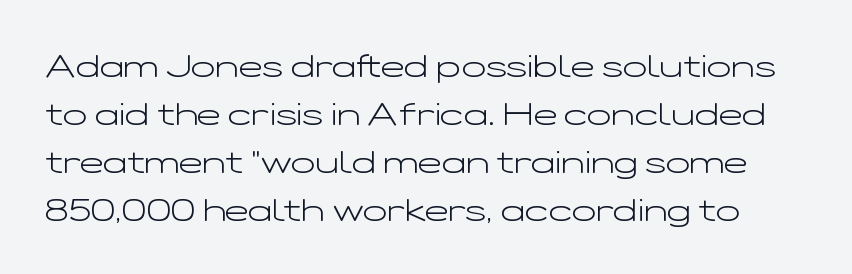
{"serif": "no", "italic": "no", "bold": "no", "weight": "light", "width": "wide", "stroke_contrast": "low", "x_height": "medium", "monospaced": "no", "underline": "no", "line_spacing": "normal", "line_spacing_ratio": 1.5, "letter_spacing": "normal", "letter_spacing_em": 0.0, "glyph_px": 32}
